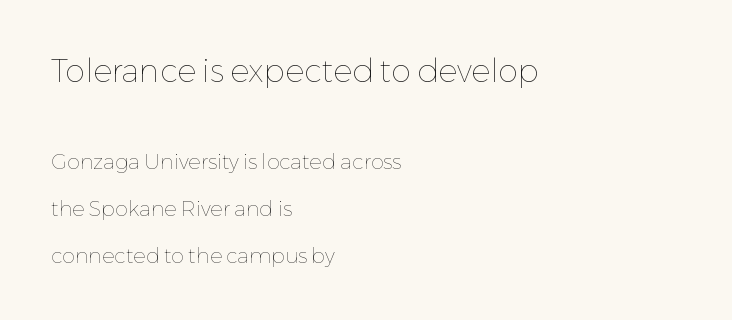
Type without underlining. The axis of the letterforms is exactly vertical. Caption: standard tracking, unaltered. Bold? No — there's no thickening of the strokes. Looks like regular typesetting: each glyph gets only the width it needs.
